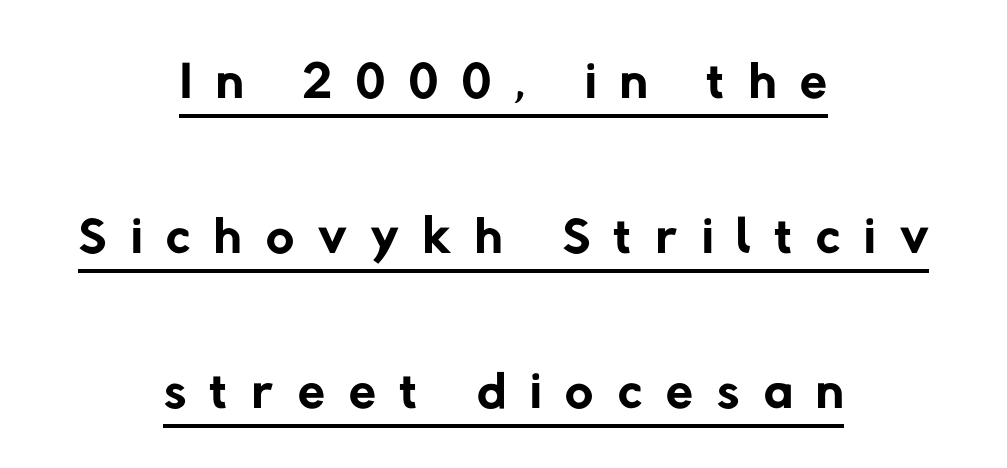
{"serif": "no", "bold": "no", "weight": "regular", "width": "normal", "stroke_contrast": "low", "x_height": "medium", "monospaced": "no", "underline": "yes", "align": "center", "line_spacing": "loose", "line_spacing_ratio": 1.99, "letter_spacing": "wide", "letter_spacing_em": 0.31, "glyph_px": 78}
